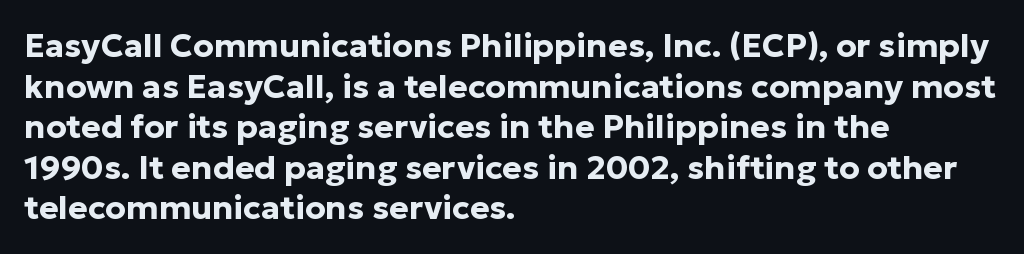
The strokes are fattened all the way to bold. Check where the strokes stop: nothing finishes them off — pure sans. The specimen reads as upright at a glance. Beneath every word, the page is bare. This rendering leaves character spacing at its baseline value.
